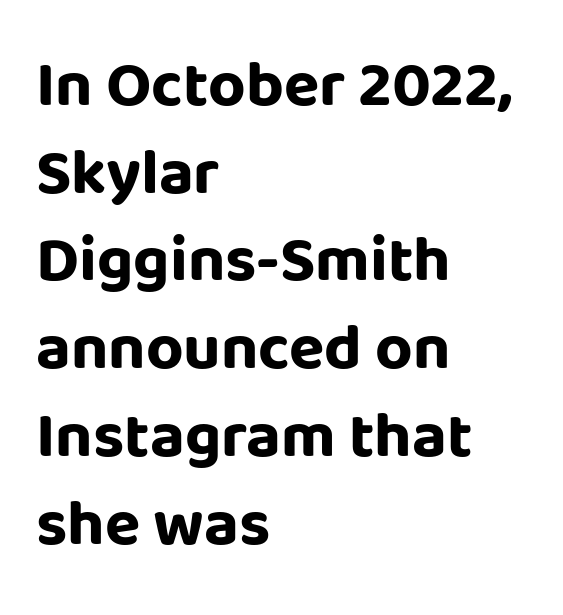
Q: Is the text bold? A: Yes.
Q: Is the text italic (slanted)? A: No, it is upright.
Q: Is the typeface a serif or a sans-serif typeface? A: Sans-serif.
Q: Is the text underlined? A: No.
Q: How is the paragraph aligned? A: Left-aligned.
Q: Is the spacing between letters normal or unusually wide? A: Normal.
Q: Is the spacing between lines tight, normal or loose? A: Normal.
Q: Width (condensed, normal, or wide)? A: Normal.
Q: Stroke contrast? A: Low.
Q: x-height? A: Large.
Q: Monospaced? A: No.
